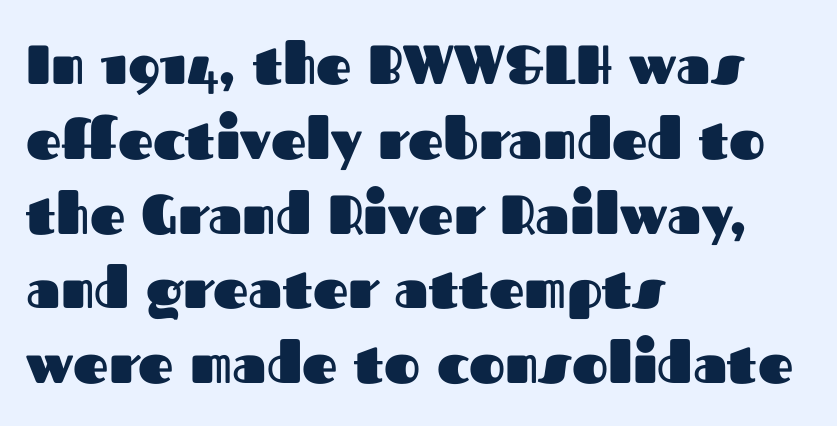
The image shows 55 px heavy sans-serif type, upright; set left-aligned, normal line spacing (1.36x), normal letter spacing, not underlined; medium stroke contrast and a medium x-height.
